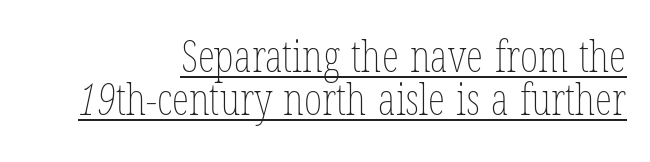
{"bold": "no", "weight": "thin", "width": "condensed", "stroke_contrast": "low", "x_height": "medium", "monospaced": "no", "underline": "yes", "align": "right", "line_spacing": "tight", "line_spacing_ratio": 0.98, "letter_spacing": "normal", "letter_spacing_em": 0.0, "glyph_px": 44}
